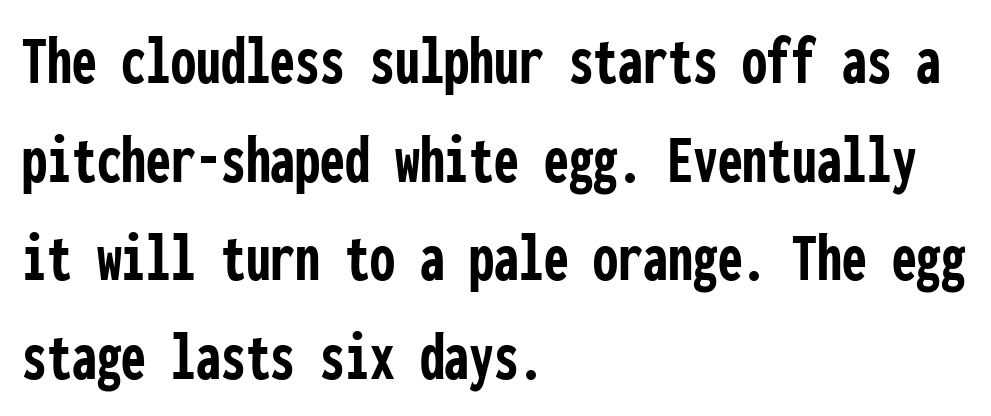
Only glyphs here, with clear space below each row. A normal amount of white space separates one row of letters from the next. Font category for this specimen: sans-serif. A typesetter would call this monospace, since all characters share one set width.
